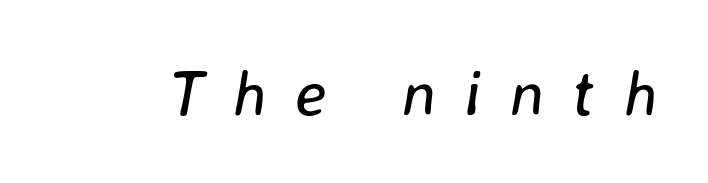
Q: Is the text bold? A: No.
Q: Is the text italic (slanted)? A: Yes, it leans right by about 8 degrees.
Q: Is the text underlined? A: No.
Q: Is the spacing between letters normal or unusually wide? A: Unusually wide.
Q: Width (condensed, normal, or wide)? A: Normal.
Q: Stroke contrast? A: Low.
Q: x-height? A: Medium.
Q: Monospaced? A: No.
